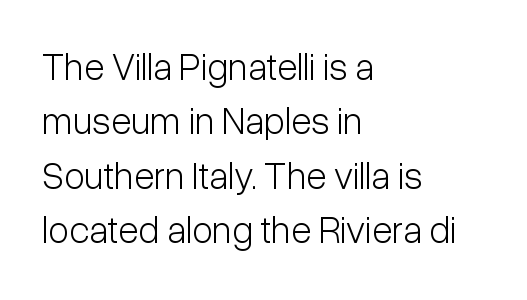
Q: Is the text bold? A: No.
Q: Is the text italic (slanted)? A: No, it is upright.
Q: Is the typeface a serif or a sans-serif typeface? A: Sans-serif.
Q: Is the text underlined? A: No.
Q: How is the paragraph aligned? A: Left-aligned.
Q: Is the spacing between letters normal or unusually wide? A: Normal.
Q: Is the spacing between lines tight, normal or loose? A: Normal.
Q: Width (condensed, normal, or wide)? A: Condensed.
Q: Stroke contrast? A: Low.
Q: x-height? A: Medium.
Q: Monospaced? A: No.
